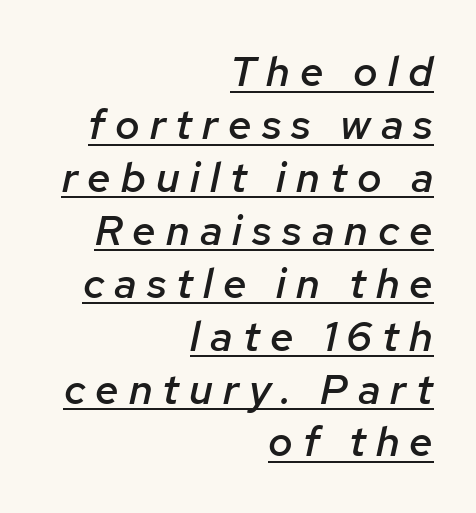
Q: Is the text bold? A: Semi-bold.
Q: Is the text italic (slanted)? A: Yes, it leans right by about 12 degrees.
Q: Is the text underlined? A: Yes.
Q: How is the paragraph aligned? A: Right-aligned.
Q: Is the spacing between letters normal or unusually wide? A: Unusually wide.
Q: Is the spacing between lines tight, normal or loose? A: Normal.
Q: Width (condensed, normal, or wide)? A: Normal.
Q: Stroke contrast? A: Low.
Q: x-height? A: Medium.
Q: Monospaced? A: No.
